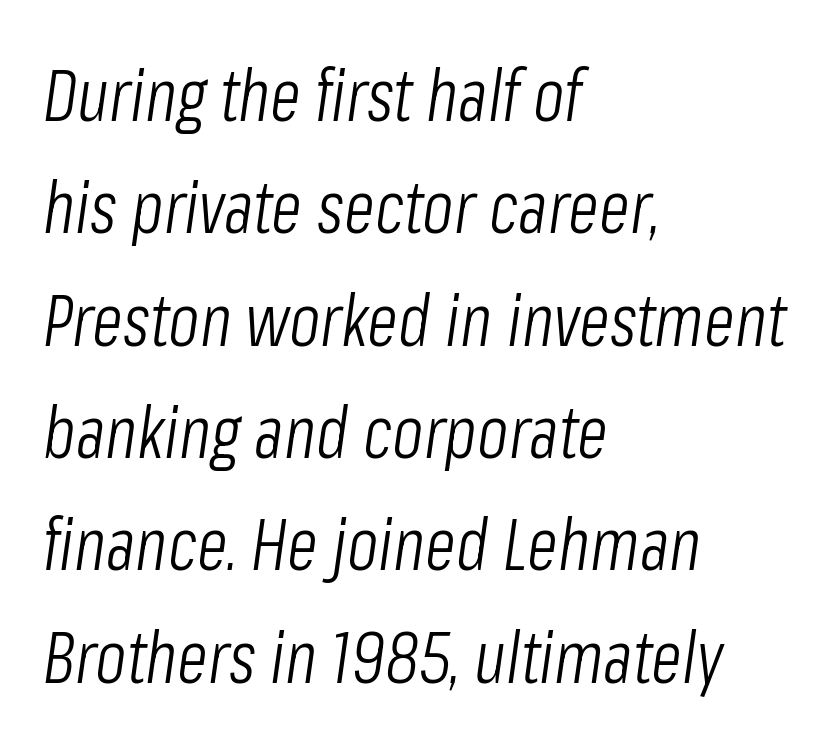
{"italic": "yes", "lean": "right", "slant_degrees": 8, "bold": "no", "weight": "light", "width": "condensed", "stroke_contrast": "low", "x_height": "medium", "monospaced": "no", "underline": "no", "align": "left", "line_spacing": "normal", "line_spacing_ratio": 1.56, "letter_spacing": "normal", "letter_spacing_em": 0.0, "glyph_px": 72}
